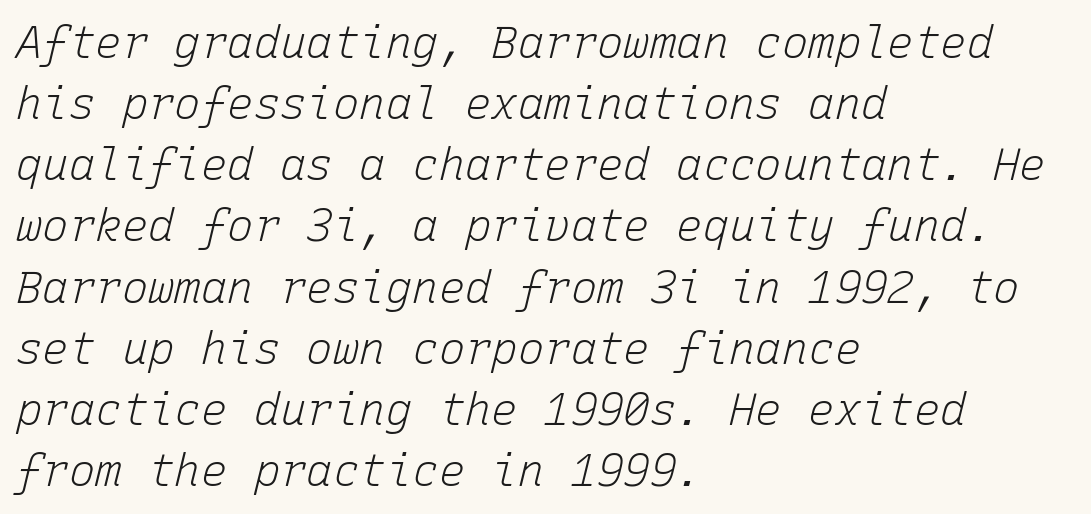
Every row of glyphs begins at an identical x-position on the left. This block has exactly the height ordinary leading produces. Every character here occupies the same horizontal width, giving the sample a typewriter-like rhythm. In terms of letterspacing, this is plain default setting.
